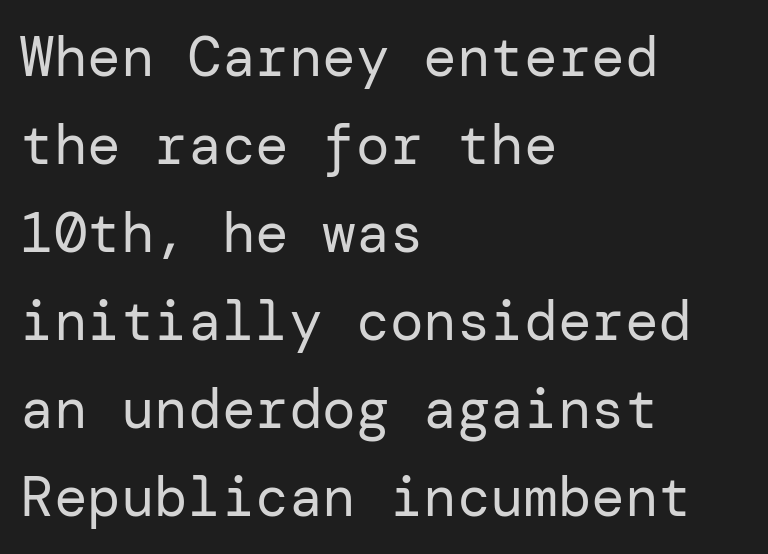
{"serif": "no", "italic": "no", "bold": "no", "weight": "regular", "width": "normal", "stroke_contrast": "low", "x_height": "medium", "underline": "no", "align": "left", "line_spacing": "normal", "line_spacing_ratio": 1.57, "letter_spacing": "normal", "letter_spacing_em": 0.0, "glyph_px": 56}
